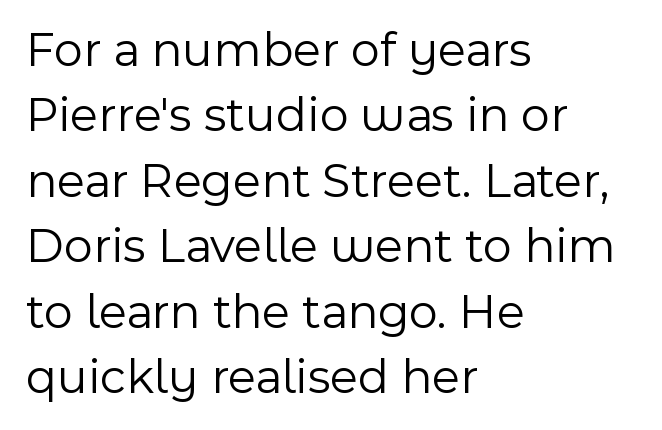
Descenders hang freely into open space. The passage shown has conventional tracking throughout. Does the type have serifs? No, each stem ends abruptly. Varying glyph widths throughout — classic text-font behaviour.
